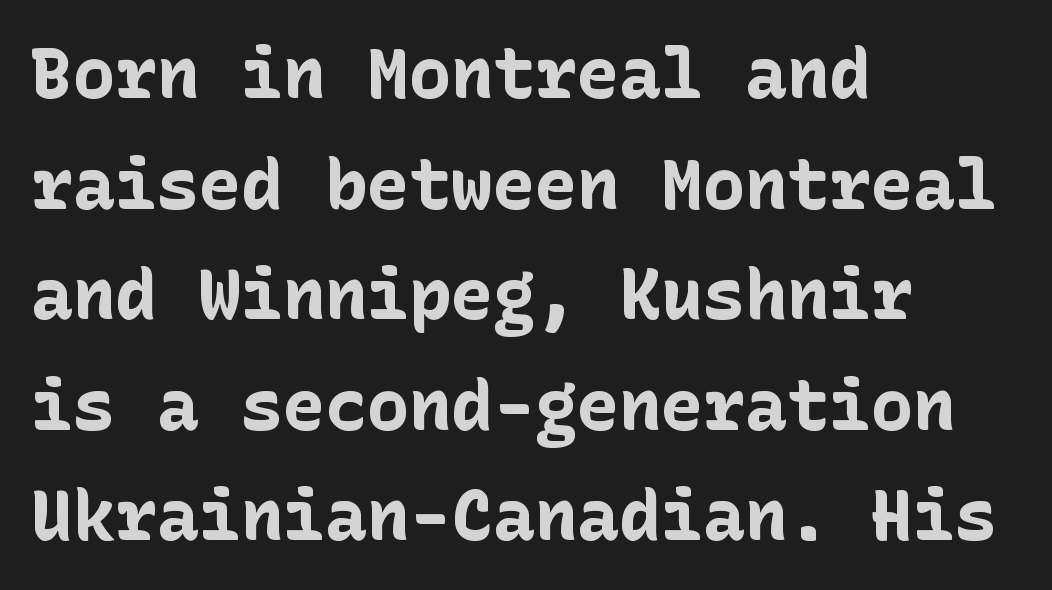
{"serif": "no", "italic": "no", "bold": "yes", "weight": "bold", "width": "normal", "stroke_contrast": "low", "x_height": "medium", "underline": "no", "align": "left", "line_spacing": "normal", "line_spacing_ratio": 1.58, "letter_spacing": "normal", "letter_spacing_em": 0.0, "glyph_px": 70}
